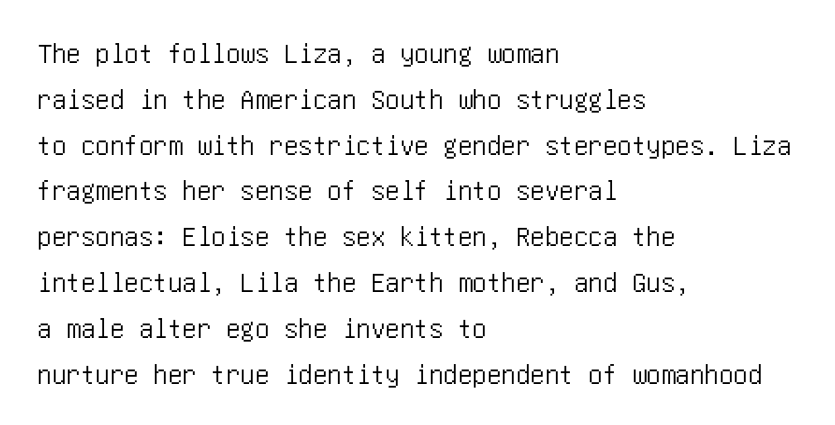
{"serif": "no", "italic": "no", "width": "condensed", "stroke_contrast": "low", "x_height": "large", "underline": "no", "align": "left", "line_spacing": "normal", "line_spacing_ratio": 1.58, "letter_spacing": "normal", "letter_spacing_em": 0.0, "glyph_px": 29}
